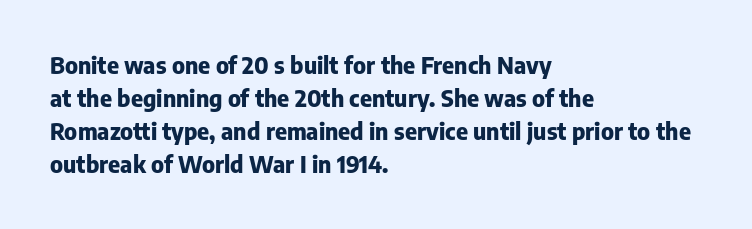
Q: Is the text bold? A: Yes.
Q: Is the text italic (slanted)? A: No, it is upright.
Q: Is the text underlined? A: No.
Q: How is the paragraph aligned? A: Left-aligned.
Q: Is the spacing between letters normal or unusually wide? A: Normal.
Q: Is the spacing between lines tight, normal or loose? A: Normal.
